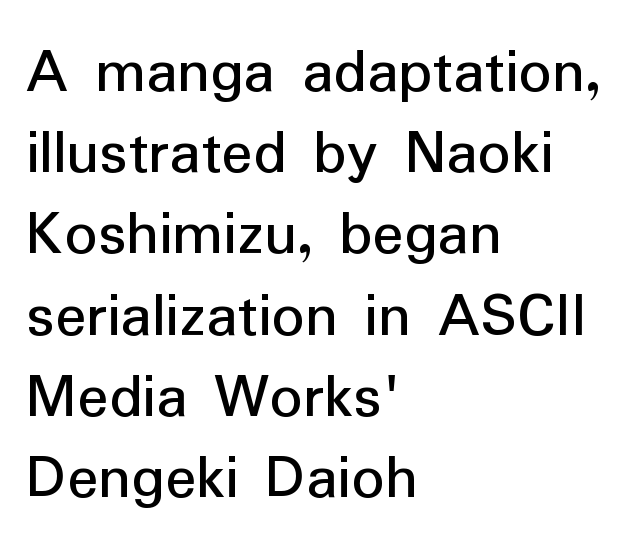
{"serif": "no", "italic": "no", "bold": "no", "weight": "regular", "width": "normal", "stroke_contrast": "low", "x_height": "medium", "monospaced": "no", "underline": "no", "align": "left", "line_spacing": "normal", "line_spacing_ratio": 1.25, "letter_spacing": "normal", "letter_spacing_em": 0.0, "glyph_px": 65}
